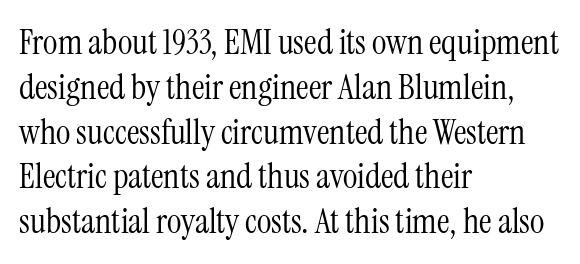
Q: Is the text bold? A: No.
Q: Is the text italic (slanted)? A: No, it is upright.
Q: Is the typeface a serif or a sans-serif typeface? A: Serif.
Q: Is the text underlined? A: No.
Q: How is the paragraph aligned? A: Left-aligned.
Q: Is the spacing between letters normal or unusually wide? A: Normal.
Q: Is the spacing between lines tight, normal or loose? A: Normal.
Q: Width (condensed, normal, or wide)? A: Condensed.
Q: Stroke contrast? A: Medium.
Q: x-height? A: Medium.
Q: Monospaced? A: No.
